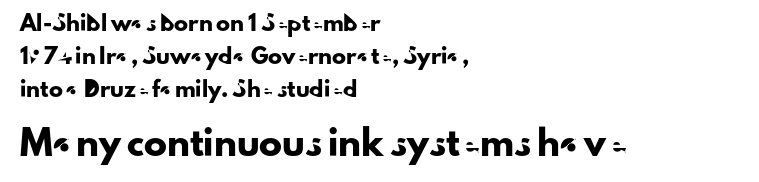
Q: Is the text italic (slanted)? A: No, it is upright.
Q: Is the text underlined? A: No.
Q: How is the paragraph aligned? A: Left-aligned.
Q: Is the spacing between letters normal or unusually wide? A: Normal.
Q: Is the spacing between lines tight, normal or loose? A: Loose.
Q: Which block of text is set in a larger size, the first (top) or the second (bottom)? A: The second (bottom) one.
